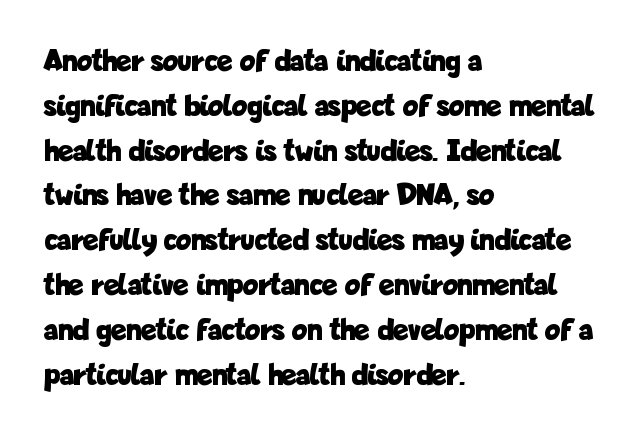
The image shows 32 px bold, condensed sans-serif type, upright; set left-aligned, normal line spacing (1.4x), normal letter spacing, not underlined; low stroke contrast and a medium x-height.
